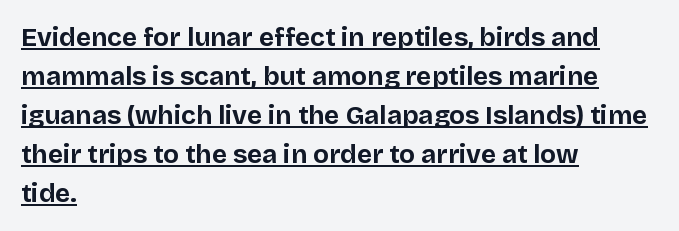
Q: Is the text bold? A: Yes.
Q: Is the text italic (slanted)? A: No, it is upright.
Q: Is the text underlined? A: Yes.
Q: How is the paragraph aligned? A: Left-aligned.
Q: Is the spacing between letters normal or unusually wide? A: Normal.
Q: Is the spacing between lines tight, normal or loose? A: Normal.
